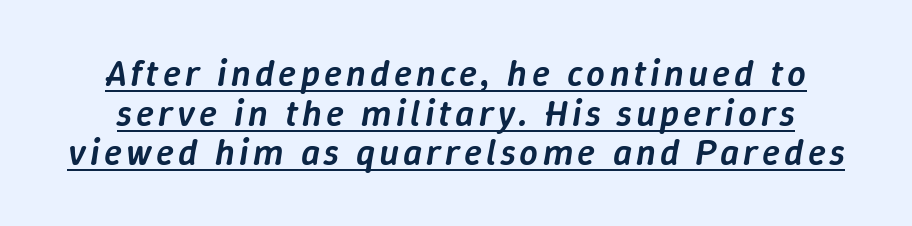
Like a heading marked for emphasis, these lines bear an underscore. Successive baselines arrive quickly, one right under another. Do the characters align in a grid? No, the font is proportional. The font is running at a semibold setting, under full bold. An italicized treatment has been applied to the whole sample.
